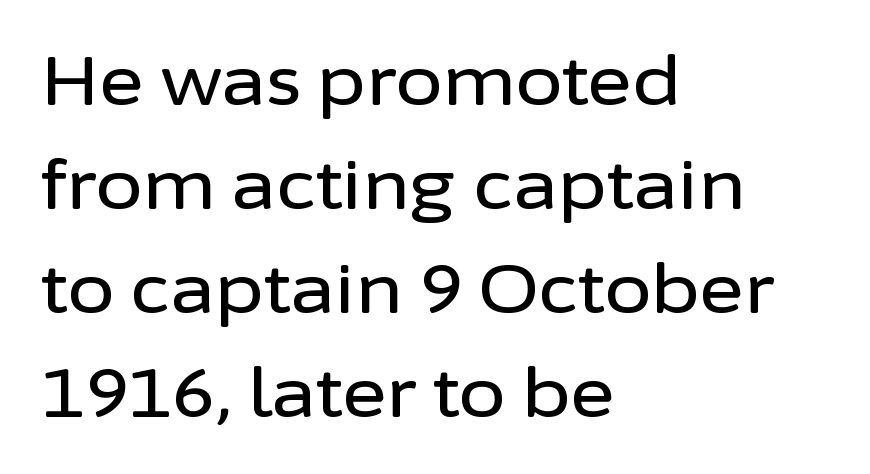
Q: Is the text italic (slanted)? A: No, it is upright.
Q: Is the typeface a serif or a sans-serif typeface? A: Sans-serif.
Q: Is the text underlined? A: No.
Q: How is the paragraph aligned? A: Left-aligned.
Q: Is the spacing between letters normal or unusually wide? A: Normal.
Q: Is the spacing between lines tight, normal or loose? A: Normal.
Q: Width (condensed, normal, or wide)? A: Normal.
Q: Stroke contrast? A: Low.
Q: x-height? A: Medium.
Q: Monospaced? A: No.
